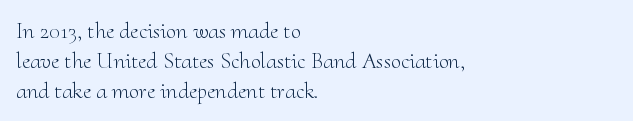
{"italic": "no", "bold": "no", "underline": "no", "align": "left", "line_spacing": "normal", "line_spacing_ratio": 1.3, "letter_spacing": "normal", "letter_spacing_em": 0.0, "glyph_px": 23}
